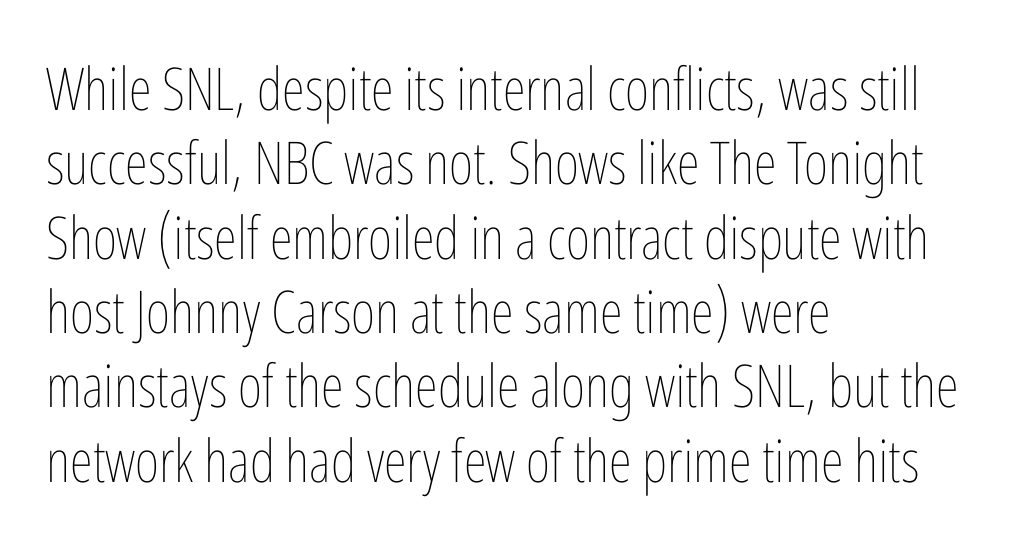
The vertical gap from one line to the next is medium. Horizontal alignment here is leftward, the default for most running prose. The words here are not underlined. This sample uses plain, unmodified letter spacing.
